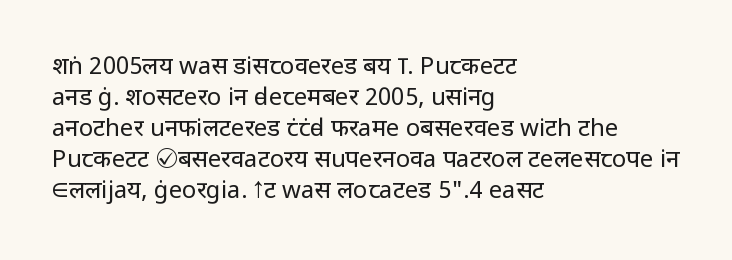
Q: Is the text bold? A: No.
Q: Is the text italic (slanted)? A: No, it is upright.
Q: Is the text underlined? A: No.
Q: How is the paragraph aligned? A: Left-aligned.
Q: Is the spacing between letters normal or unusually wide? A: Normal.
Q: Is the spacing between lines tight, normal or loose? A: Normal.
